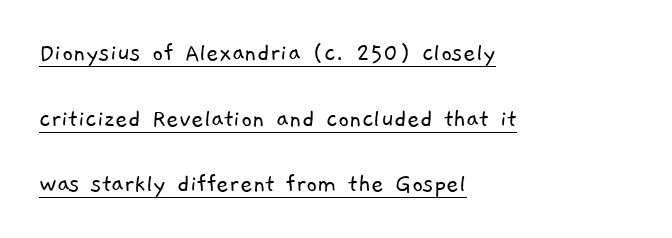
The image shows 27 px text type; set left-aligned, loose line spacing (2.43x), normal letter spacing, underlined.
